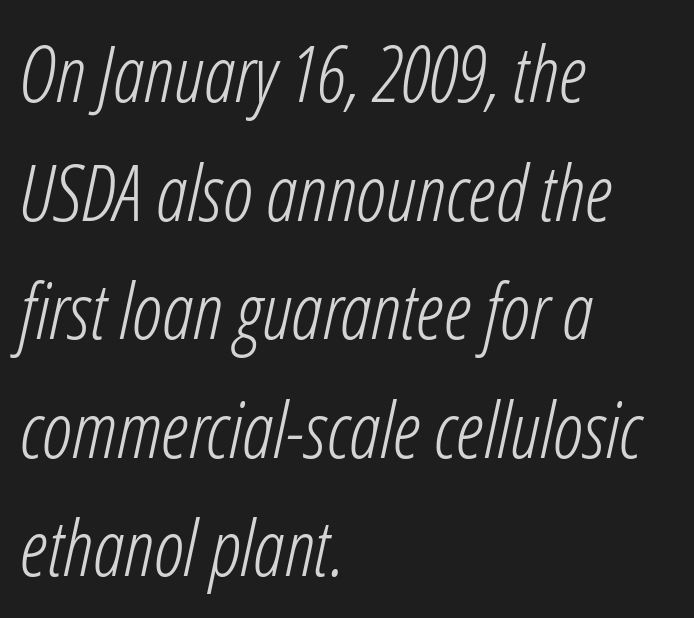
{"italic": "yes", "lean": "right", "slant_degrees": 12, "bold": "no", "weight": "light", "width": "condensed", "stroke_contrast": "low", "x_height": "medium", "monospaced": "no", "underline": "no", "align": "left", "line_spacing": "normal", "line_spacing_ratio": 1.52, "letter_spacing": "normal", "letter_spacing_em": 0.0, "glyph_px": 78}
